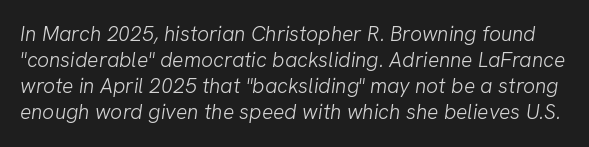
{"bold": "no", "underline": "no", "line_spacing_ratio": 1.24, "letter_spacing": "normal", "letter_spacing_em": 0.0, "glyph_px": 21}
